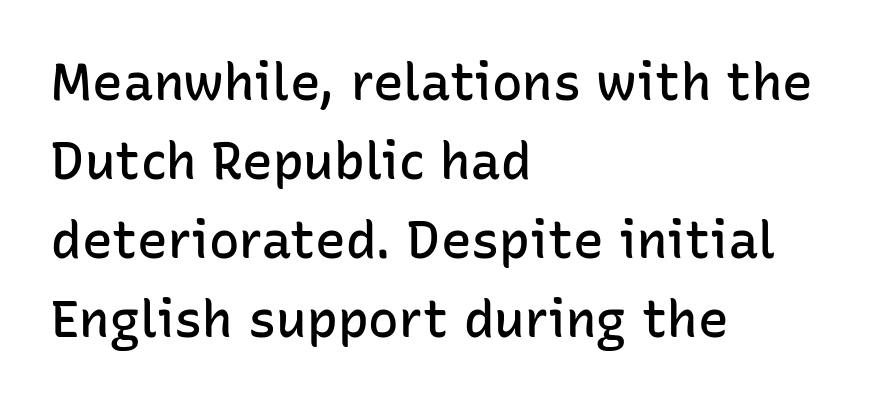
The image shows 51 px semibold sans-serif type, upright; set left-aligned, normal line spacing (1.55x), normal letter spacing, not underlined; low stroke contrast and a medium x-height.
